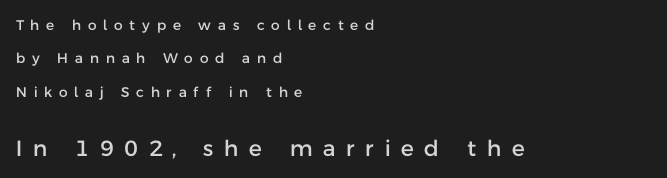
The image shows 22 px text type, upright; set left-aligned, loose line spacing (2.39x), unusually wide letter spacing (+0.48 em), not underlined; the second (bottom) block is 1.57x larger.
